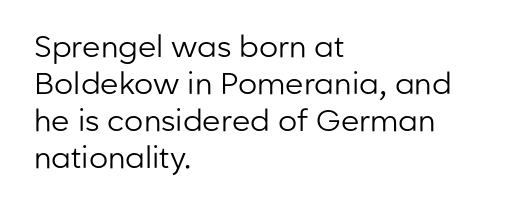
{"serif": "no", "italic": "no", "bold": "no", "weight": "regular", "width": "normal", "stroke_contrast": "low", "x_height": "medium", "monospaced": "no", "underline": "no", "align": "left", "line_spacing_ratio": 1.23, "letter_spacing": "normal", "letter_spacing_em": 0.0, "glyph_px": 30}
